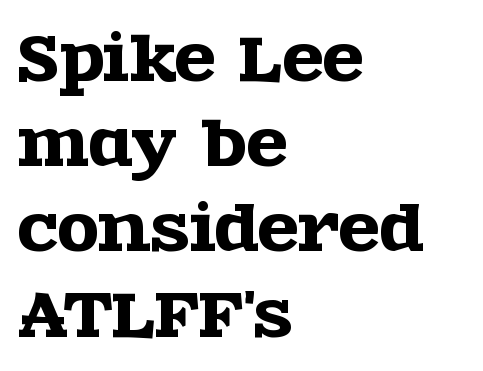
Regarding serifs, this sample has them. Quick note: not italic, upright. Leading matches the norm, producing a regular column. A typesetter would call this proportional, since set widths differ per character. The foot of each line stays bare and open.
